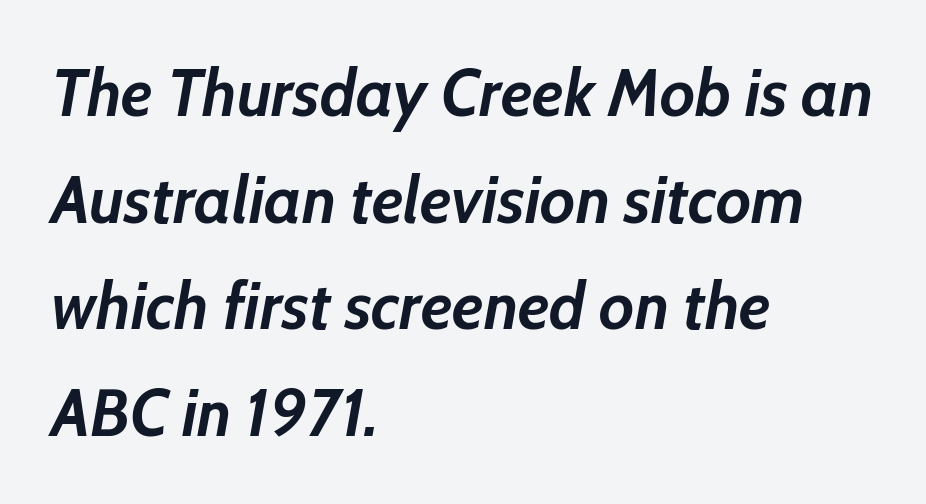
Q: Is the text bold? A: Yes.
Q: Is the text italic (slanted)? A: Yes, it leans right by about 10 degrees.
Q: Is the text underlined? A: No.
Q: How is the paragraph aligned? A: Left-aligned.
Q: Is the spacing between letters normal or unusually wide? A: Normal.
Q: Is the spacing between lines tight, normal or loose? A: Normal.
Q: Width (condensed, normal, or wide)? A: Normal.
Q: Stroke contrast? A: Low.
Q: x-height? A: Medium.
Q: Monospaced? A: No.
